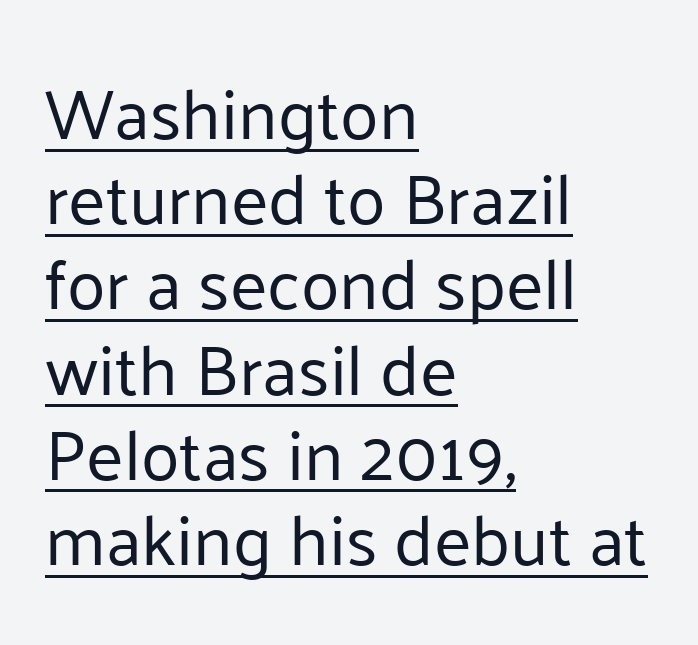
The face used here is proportionally spaced, like ordinary book or web type. The passage shown is underscored from start to finish. Standard letterfit; no display-style spreading of the glyphs. The typeface has the unassuming heft of standard copy or less.
